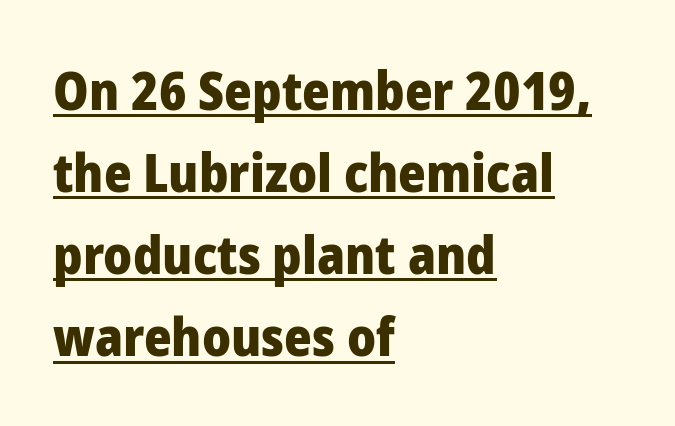
Q: Is the text bold? A: Yes.
Q: Is the text italic (slanted)? A: No, it is upright.
Q: Is the typeface a serif or a sans-serif typeface? A: Sans-serif.
Q: Is the text underlined? A: Yes.
Q: How is the paragraph aligned? A: Left-aligned.
Q: Is the spacing between letters normal or unusually wide? A: Normal.
Q: Is the spacing between lines tight, normal or loose? A: Normal.
Q: Width (condensed, normal, or wide)? A: Normal.
Q: Stroke contrast? A: Low.
Q: x-height? A: Medium.
Q: Monospaced? A: No.
